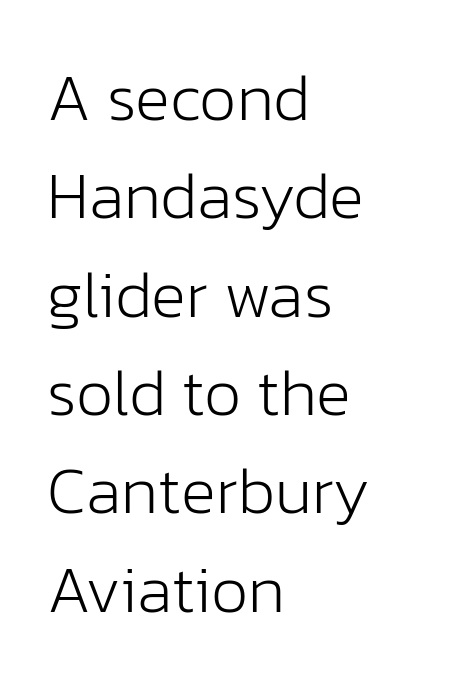
The image shows 66 px light sans-serif type, upright; set left-aligned, normal line spacing (1.49x), normal letter spacing, not underlined; low stroke contrast and a medium x-height.
